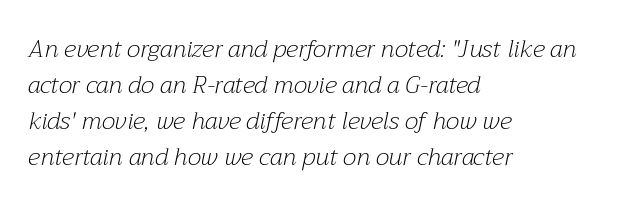
{"italic": "yes", "lean": "right", "slant_degrees": 12, "bold": "no", "underline": "no", "align": "left", "line_spacing": "normal", "line_spacing_ratio": 1.5, "letter_spacing": "normal", "letter_spacing_em": 0.0, "glyph_px": 24}
